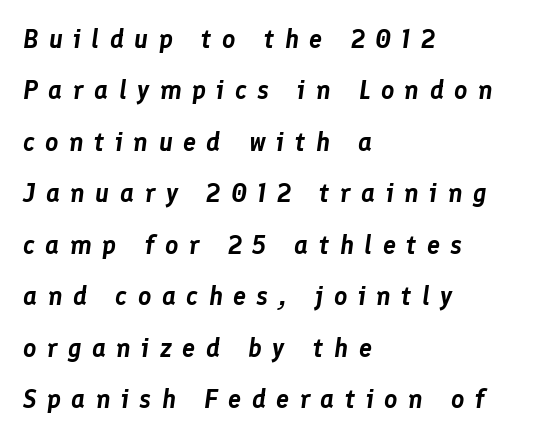
The image shows 26 px text type, italic (leaning right); set left-aligned, loose line spacing (1.98x), unusually wide letter spacing (+0.4 em), not underlined.
